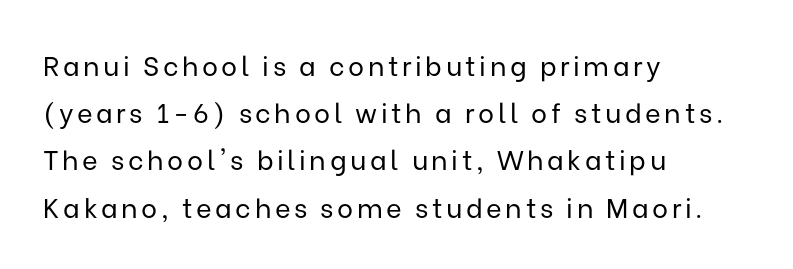
The image shows 27 px text type, upright; set left-aligned, line spacing 1.75x, not underlined.
